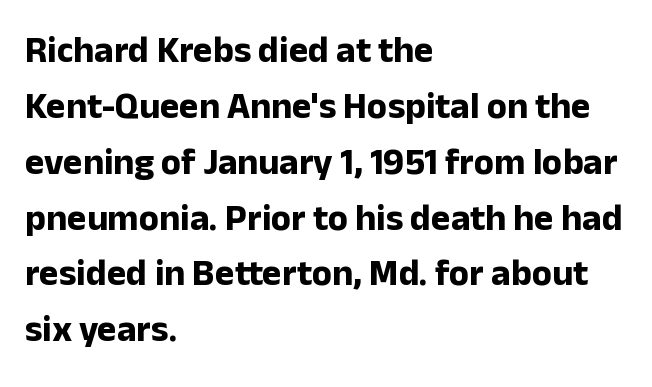
Q: Is the text bold? A: Yes.
Q: Is the text italic (slanted)? A: No, it is upright.
Q: Is the typeface a serif or a sans-serif typeface? A: Sans-serif.
Q: Is the text underlined? A: No.
Q: How is the paragraph aligned? A: Left-aligned.
Q: Is the spacing between letters normal or unusually wide? A: Normal.
Q: Is the spacing between lines tight, normal or loose? A: Normal.
Q: Width (condensed, normal, or wide)? A: Normal.
Q: Stroke contrast? A: Low.
Q: x-height? A: Medium.
Q: Monospaced? A: No.
